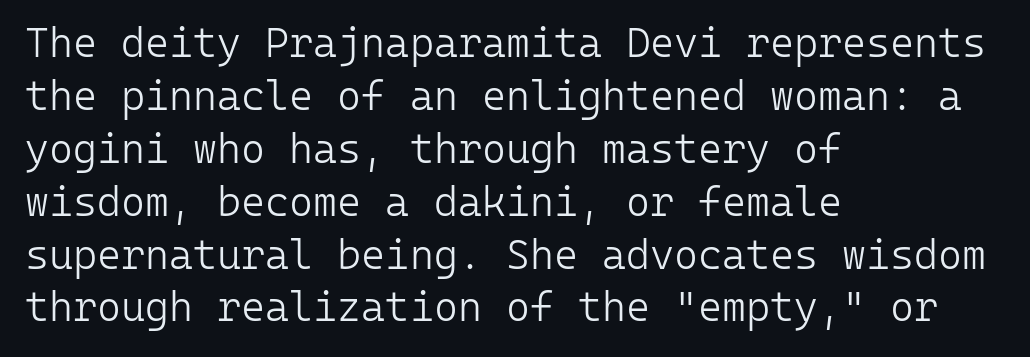
Q: Is the text bold? A: No.
Q: Is the text italic (slanted)? A: No, it is upright.
Q: Is the typeface a serif or a sans-serif typeface? A: Sans-serif.
Q: Is the text underlined? A: No.
Q: How is the paragraph aligned? A: Left-aligned.
Q: Is the spacing between letters normal or unusually wide? A: Normal.
Q: Is the spacing between lines tight, normal or loose? A: Normal.
Q: Width (condensed, normal, or wide)? A: Normal.
Q: Stroke contrast? A: Low.
Q: x-height? A: Medium.
Q: Monospaced? A: Yes.
